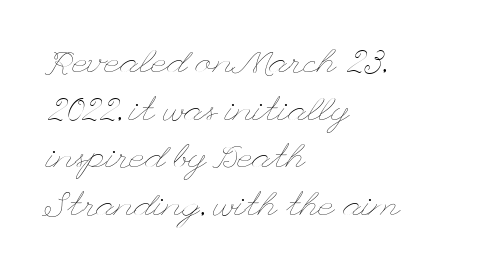
Spacing between characters is what you'd get straight out of the box. Is the type heavy? It reads as light-to-regular instead. Line spacing here is normal. The foot of each line stays bare and open. Horizontal alignment here is leftward, the default for most running prose.
